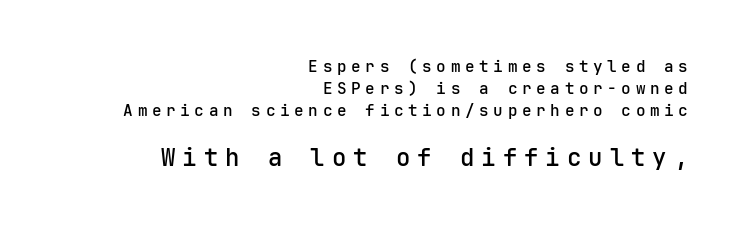
{"italic": "no", "bold": "semi", "underline": "no", "align": "right", "line_spacing": "normal", "line_spacing_ratio": 1.39, "letter_spacing": "wide", "letter_spacing_em": 0.29, "larger_block": "second", "size_ratio": 1.5, "glyph_px": 24}
